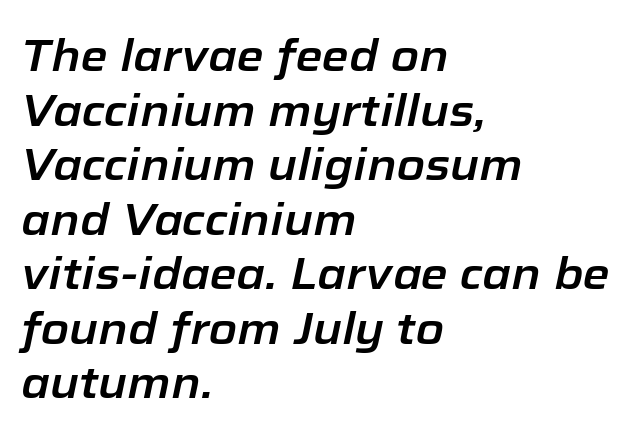
The letters are slanted; this is an italic face. Proportional: the letters do not fall into vertical columns. Any mark beneath the type? The region is blank. No extra tracking has been applied to these lines. A classic flush-left, rag-right setting is used for this passage.
